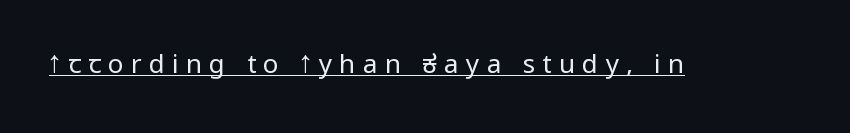
{"italic": "no", "bold": "no", "underline": "yes", "letter_spacing": "wide", "letter_spacing_em": 0.28, "glyph_px": 26}
